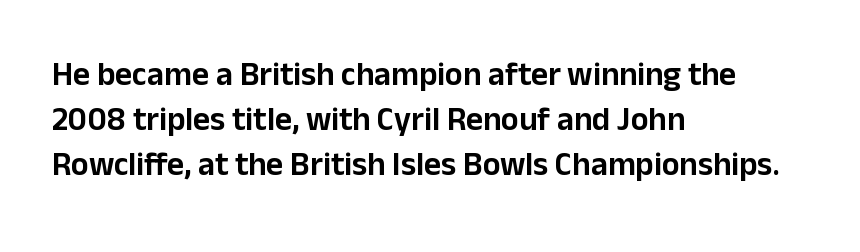
{"serif": "no", "italic": "no", "width": "normal", "stroke_contrast": "low", "x_height": "medium", "monospaced": "no", "underline": "no", "align": "left", "line_spacing": "normal", "line_spacing_ratio": 1.37, "letter_spacing": "normal", "letter_spacing_em": 0.0, "glyph_px": 33}
